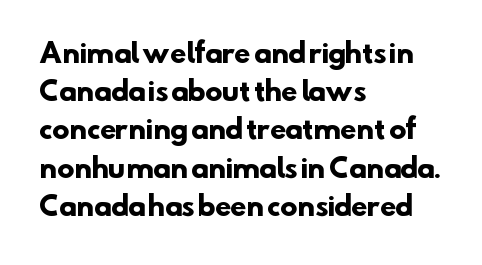
{"bold": "yes", "underline": "no", "align": "left", "line_spacing": "normal", "line_spacing_ratio": 1.47, "letter_spacing": "normal", "letter_spacing_em": 0.0, "glyph_px": 26}
